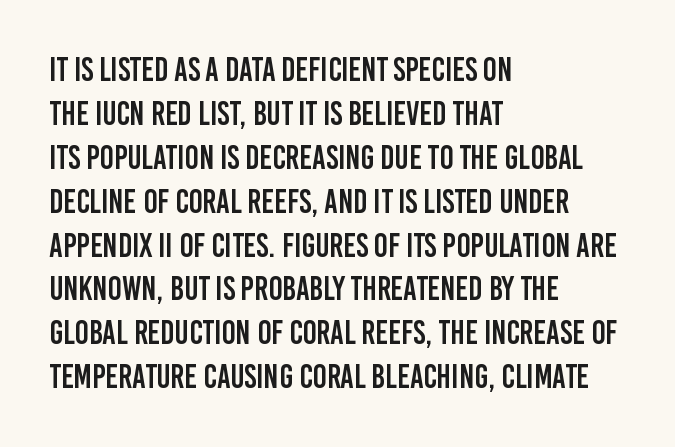
The line texture is even and compact thanks to regular tracking. The passage is arranged the way most books set body copy — flush left. If you measured baseline to baseline, you'd find a middling distance. It's the straight-up-and-down kind of type. Regarding serifs, this sample does without them.
